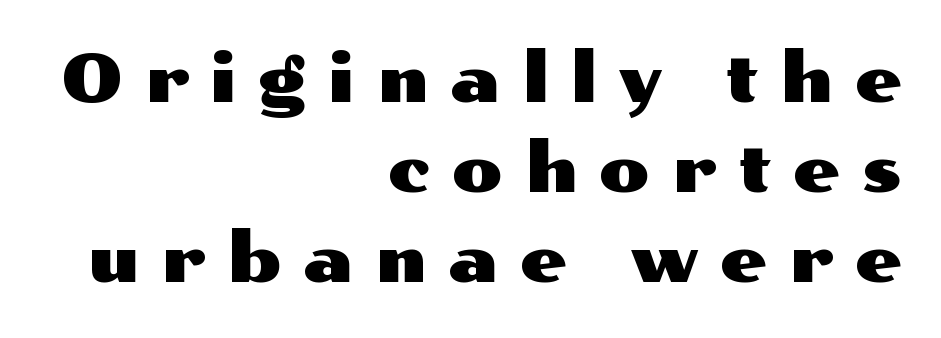
{"serif": "no", "italic": "no", "width": "wide", "stroke_contrast": "medium", "x_height": "medium", "monospaced": "no", "underline": "no", "align": "right", "line_spacing": "normal", "line_spacing_ratio": 1.34, "letter_spacing": "wide", "letter_spacing_em": 0.32, "glyph_px": 67}
